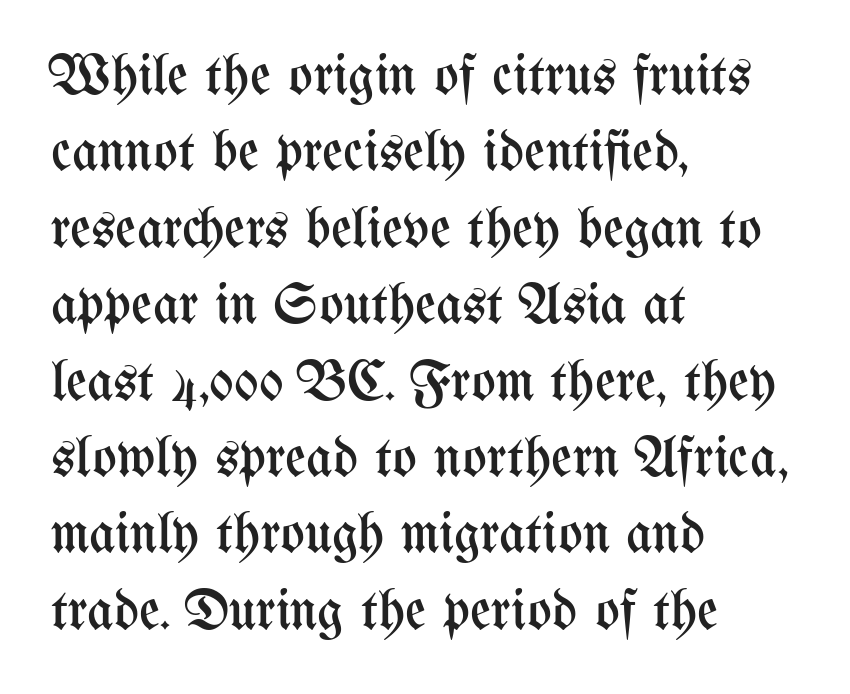
Q: Is the text bold? A: No.
Q: Is the text italic (slanted)? A: No, it is upright.
Q: Is the text underlined? A: No.
Q: How is the paragraph aligned? A: Left-aligned.
Q: Is the spacing between letters normal or unusually wide? A: Normal.
Q: Is the spacing between lines tight, normal or loose? A: Normal.
Q: Width (condensed, normal, or wide)? A: Condensed.
Q: Stroke contrast? A: Medium.
Q: x-height? A: Medium.
Q: Monospaced? A: No.
